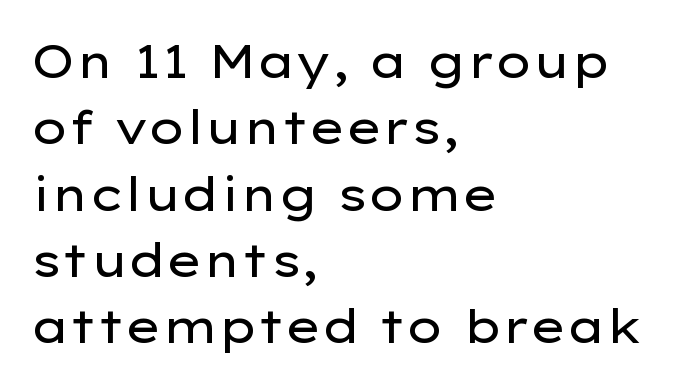
The image shows 47 px regular-weight, wide sans-serif type, upright; set left-aligned, normal line spacing (1.41x), normal letter spacing, not underlined; low stroke contrast and a medium x-height.
